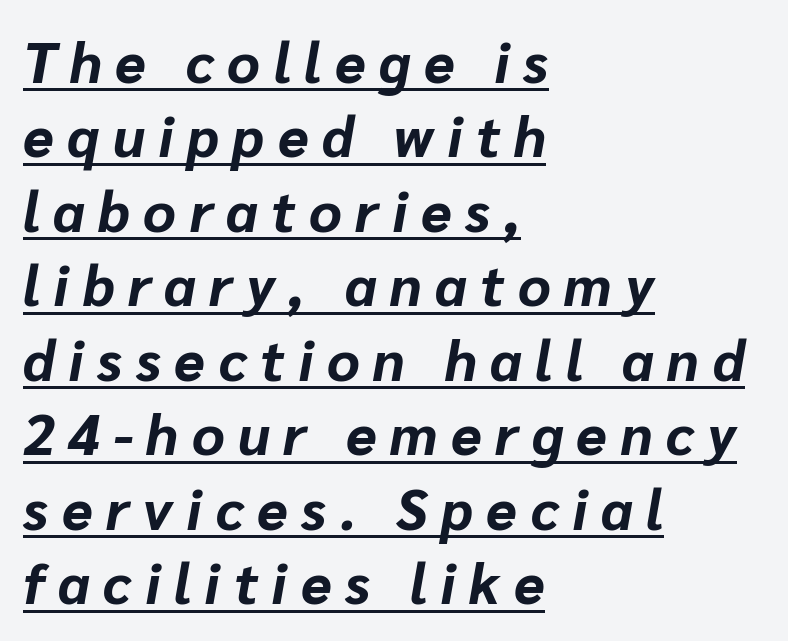
Spacing verdict: proportional, widths tailored to each character. A full-strength bold gives these letters their thick strokes. The rendering uses a moderate line-height, typical for paragraphs. The typography opts for an oblique posture over an upright one.
